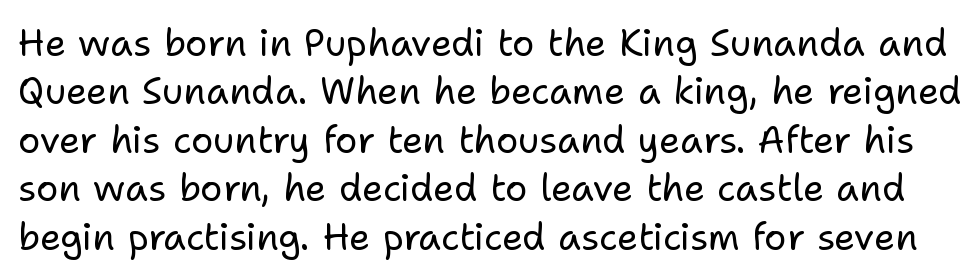
The image shows 37 px regular-weight sans-serif type, upright; set normal line spacing (1.31x), normal letter spacing, not underlined; low stroke contrast and a medium x-height.
